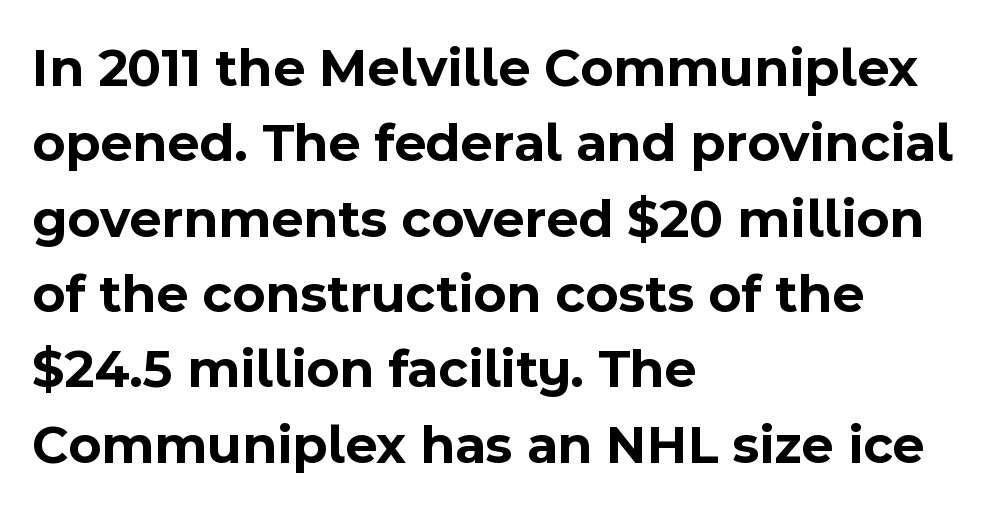
The image shows 55 px bold sans-serif type, upright; set left-aligned, normal line spacing (1.37x), normal letter spacing, not underlined; a medium x-height.
